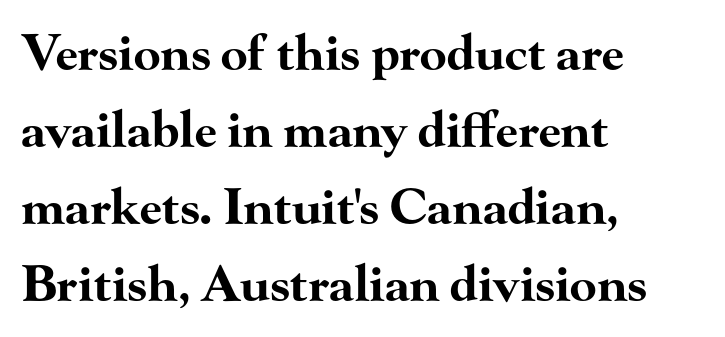
The image shows 49 px bold, wide serif type, upright; set left-aligned, normal line spacing (1.57x), normal letter spacing, not underlined; high stroke contrast and a small x-height.
